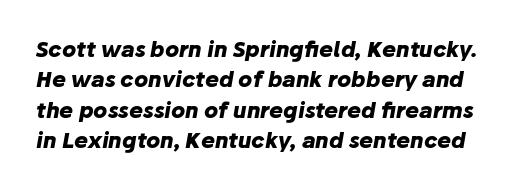
Leading matches the norm, producing a regular column. Bare-footed words on every line. In terms of posture, this sample is oblique. Summary of weight: heavy, a full bold.
